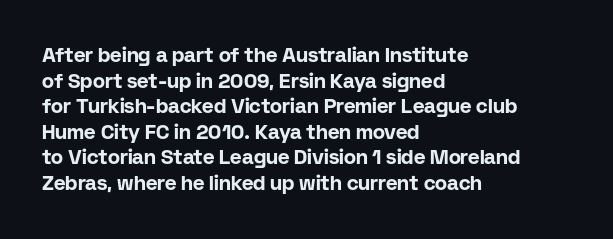
Q: Is the text bold? A: Yes.
Q: Is the text italic (slanted)? A: No, it is upright.
Q: Is the text underlined? A: No.
Q: How is the paragraph aligned? A: Left-aligned.
Q: Is the spacing between letters normal or unusually wide? A: Normal.
Q: Is the spacing between lines tight, normal or loose? A: Normal.
